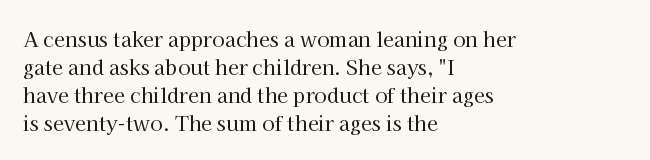
Q: Is the text bold? A: No.
Q: Is the text italic (slanted)? A: No, it is upright.
Q: Is the text underlined? A: No.
Q: How is the paragraph aligned? A: Left-aligned.
Q: Is the spacing between letters normal or unusually wide? A: Normal.
Q: Is the spacing between lines tight, normal or loose? A: Normal.
